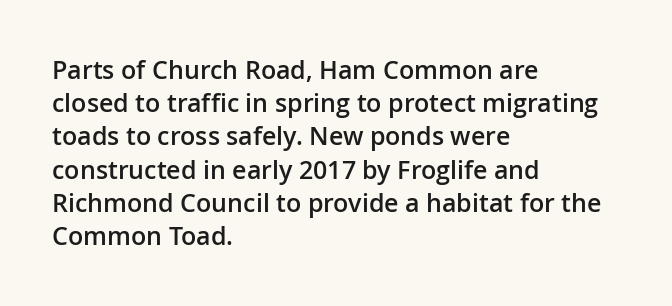
Q: Is the text bold? A: Semi-bold.
Q: Is the text italic (slanted)? A: No, it is upright.
Q: Is the text underlined? A: No.
Q: How is the paragraph aligned? A: Left-aligned.
Q: Is the spacing between letters normal or unusually wide? A: Normal.
Q: Is the spacing between lines tight, normal or loose? A: Normal.
